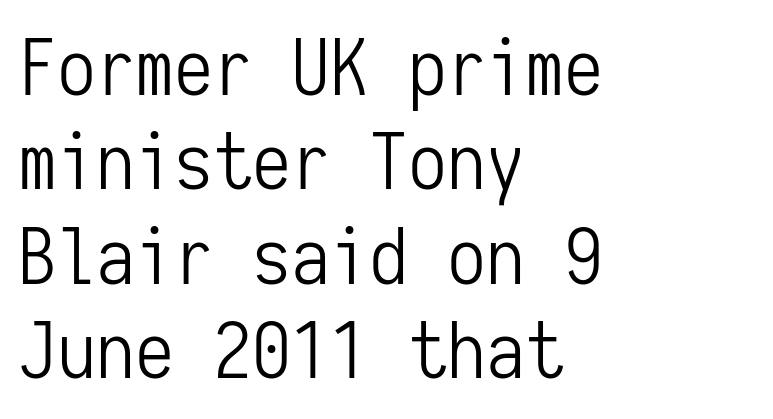
The image shows 78 px light, condensed sans-serif type, upright, monospaced; set left-aligned, line spacing 1.21x, normal letter spacing, not underlined; low stroke contrast and a medium x-height.
